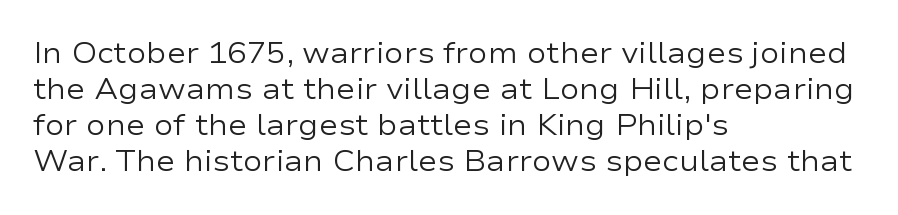
Designer's note — italics off, roman on. The strip under each line holds only bare page. Counters stay open thanks to moderate or lighter strokes. Regarding serifs, this sample does without them. Where is the straight margin? On the left.
